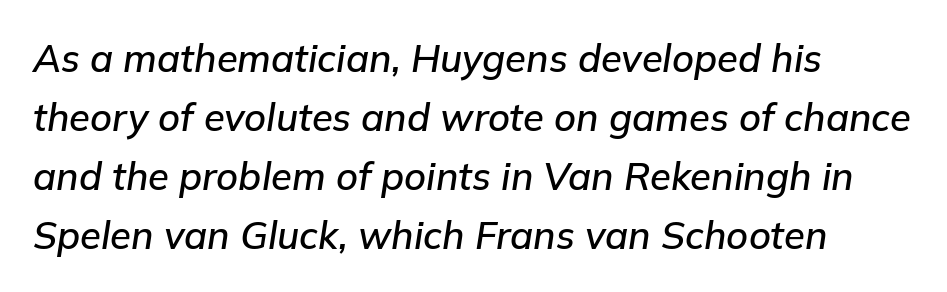
It's the slanting kind of type. Descenders are the only things crossing below the line. The horizontal fit of the characters is conventional and even. The rag falls on the right side of this text block. The rows are spaced the way most documents space them. The face used here is proportionally spaced, like ordinary book or web type.
